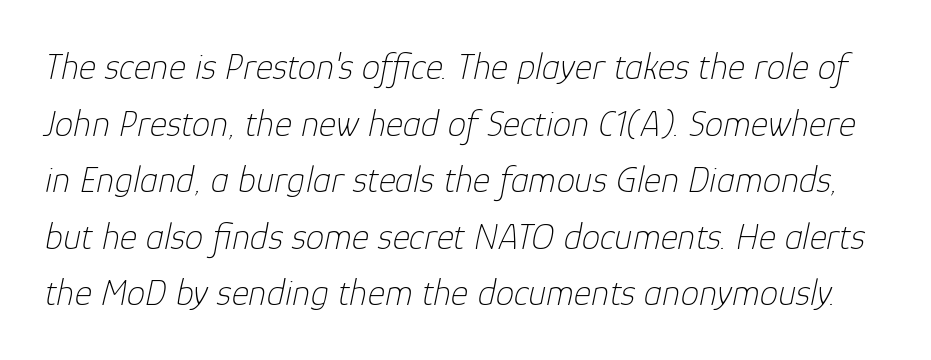
{"italic": "yes", "lean": "right", "slant_degrees": 12, "bold": "no", "weight": "thin", "width": "normal", "stroke_contrast": "low", "x_height": "medium", "monospaced": "no", "underline": "no", "line_spacing": "normal", "line_spacing_ratio": 1.53, "letter_spacing": "normal", "letter_spacing_em": 0.0, "glyph_px": 37}
